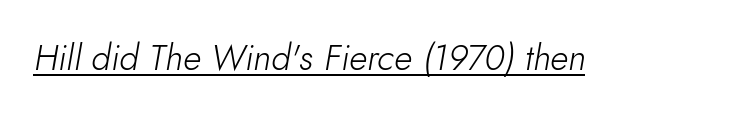
Q: Is the text bold? A: No.
Q: Is the text italic (slanted)? A: Yes, it leans right by about 10 degrees.
Q: Is the text underlined? A: Yes.
Q: Is the spacing between letters normal or unusually wide? A: Normal.
Q: Width (condensed, normal, or wide)? A: Normal.
Q: Stroke contrast? A: Low.
Q: x-height? A: Small.
Q: Monospaced? A: No.
